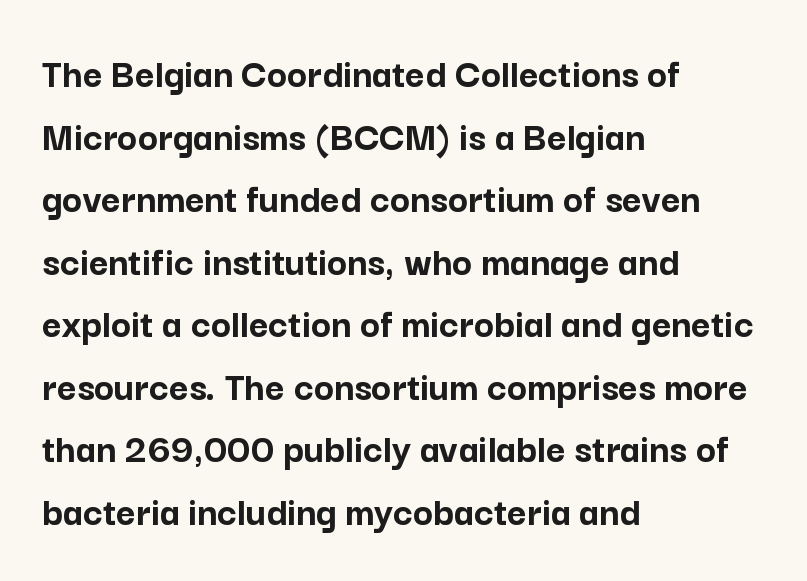
The image shows 42 px semibold sans-serif type, upright; set left-aligned, normal line spacing (1.49x), normal letter spacing, not underlined; low stroke contrast and a medium x-height.
